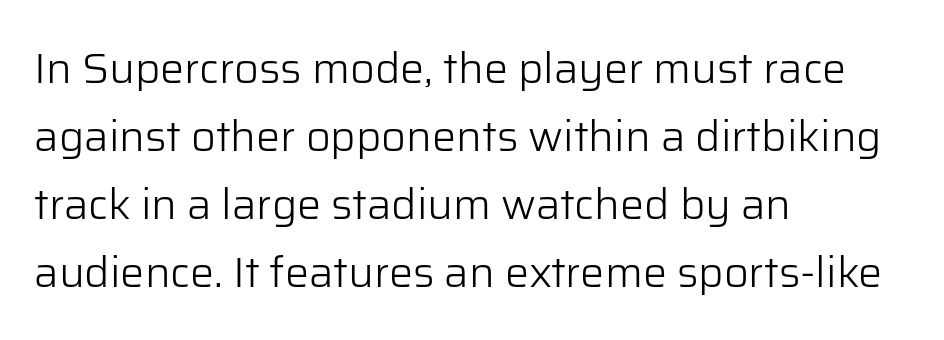
Evenly set lines give the paragraph a standard silhouette. Stroke thickness stays within the range of a standard reading face or lighter. Letters rest on an invisible, unmarked baseline. Unlike a traditional serif, this face leaves its strokes unadorned.
